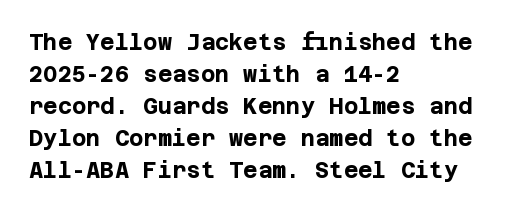
Q: Is the text bold? A: Yes.
Q: Is the text italic (slanted)? A: No, it is upright.
Q: Is the text underlined? A: No.
Q: How is the paragraph aligned? A: Left-aligned.
Q: Is the spacing between letters normal or unusually wide? A: Normal.
Q: Is the spacing between lines tight, normal or loose? A: Normal.
